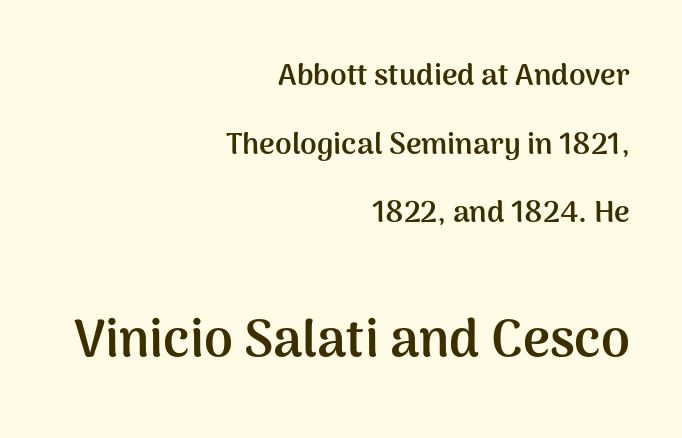
What kind of face is this? One without serifs — a sans. When letters stand straight like this, we call the style roman or upright. The text block is weighted toward the right margin, trailing off unevenly leftward. You get the small type first, then a jump to larger type. Each new line begins a long way beneath the previous one.
